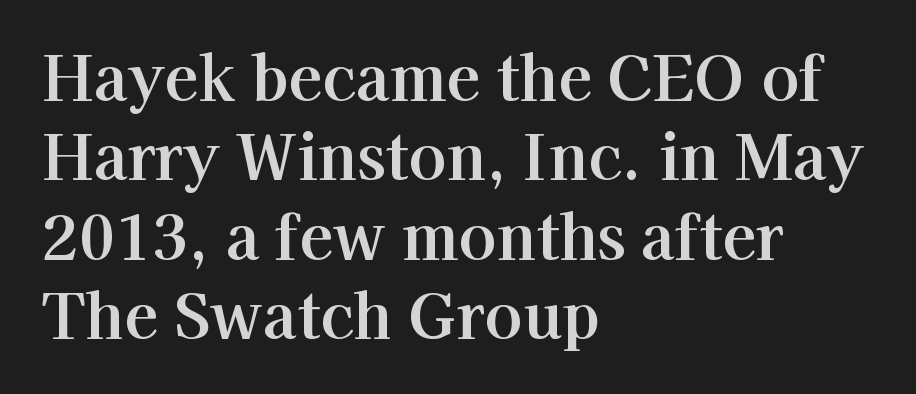
{"serif": "yes", "italic": "no", "width": "normal", "stroke_contrast": "high", "x_height": "medium", "monospaced": "no", "underline": "no", "align": "left", "line_spacing": "normal", "line_spacing_ratio": 1.28, "letter_spacing": "normal", "letter_spacing_em": 0.0, "glyph_px": 62}
